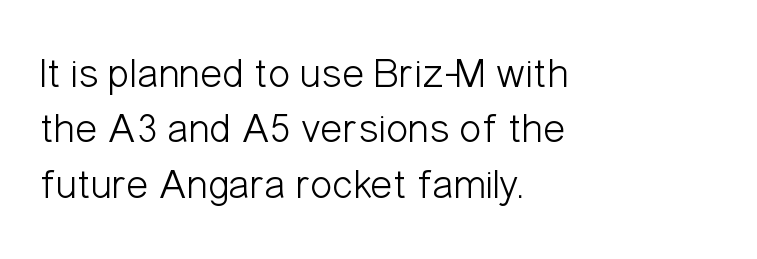
{"serif": "no", "italic": "no", "bold": "no", "weight": "light", "width": "condensed", "stroke_contrast": "low", "x_height": "medium", "monospaced": "no", "underline": "no", "align": "left", "line_spacing": "normal", "line_spacing_ratio": 1.32, "letter_spacing": "normal", "letter_spacing_em": 0.0, "glyph_px": 42}
